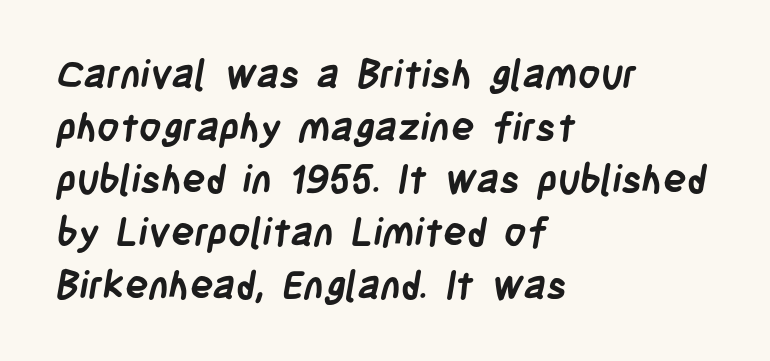
The image shows 39 px semibold, condensed sans-serif type; set left-aligned, normal line spacing (1.35x), normal letter spacing, not underlined; low stroke contrast and a large x-height.
